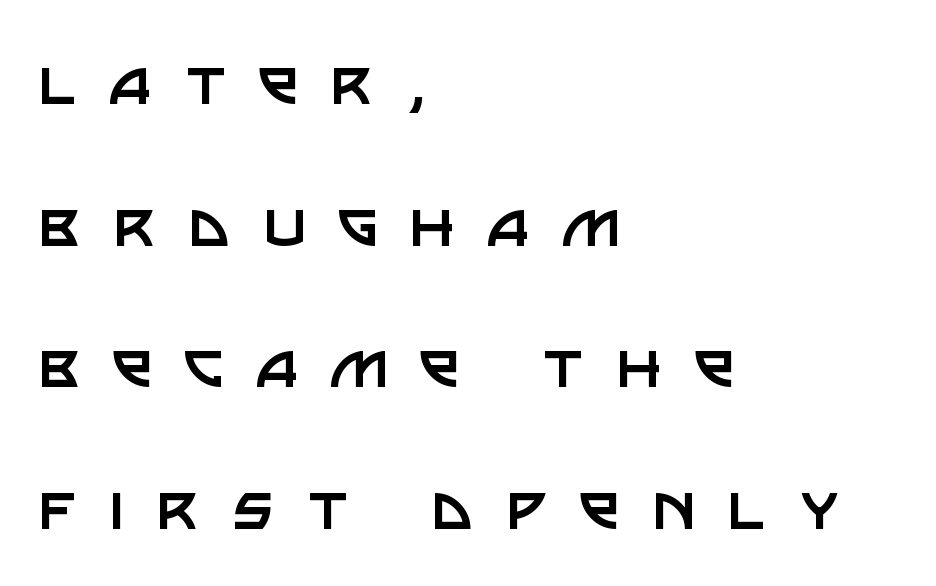
Q: Is the text bold? A: No.
Q: Is the text italic (slanted)? A: No, it is upright.
Q: Is the typeface a serif or a sans-serif typeface? A: Sans-serif.
Q: Is the text underlined? A: No.
Q: How is the paragraph aligned? A: Left-aligned.
Q: Is the spacing between letters normal or unusually wide? A: Unusually wide.
Q: Is the spacing between lines tight, normal or loose? A: Loose.
Q: Width (condensed, normal, or wide)? A: Normal.
Q: Stroke contrast? A: Low.
Q: x-height? A: Large.
Q: Monospaced? A: No.
